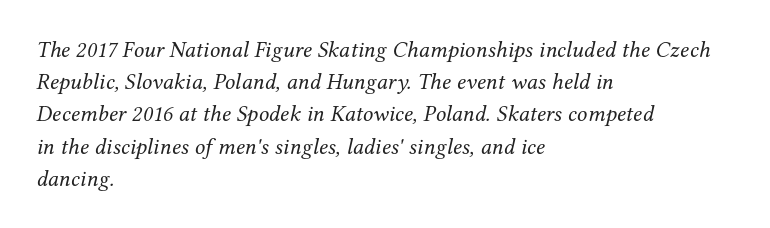
Q: Is the text bold? A: No.
Q: Is the text italic (slanted)? A: Yes, it leans right by about 12 degrees.
Q: Is the text underlined? A: No.
Q: How is the paragraph aligned? A: Left-aligned.
Q: Is the spacing between letters normal or unusually wide? A: Normal.
Q: Is the spacing between lines tight, normal or loose? A: Normal.
